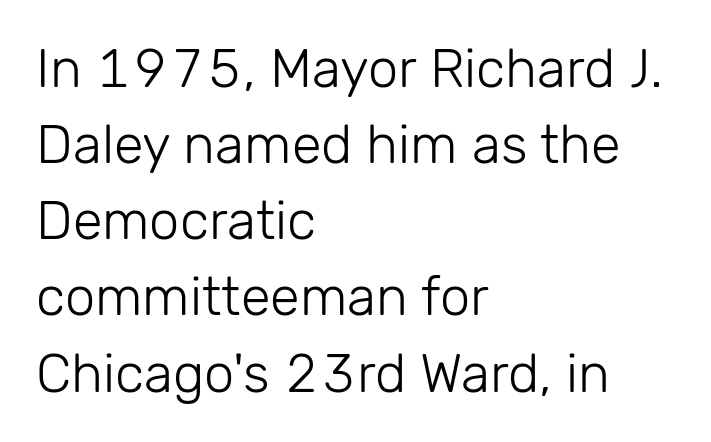
The words here are not underlined. Left-aligned paragraph, ragged on the right. Unbolded letterforms with no extra heft. Between one letter and the next there's only the usual sliver of space.
